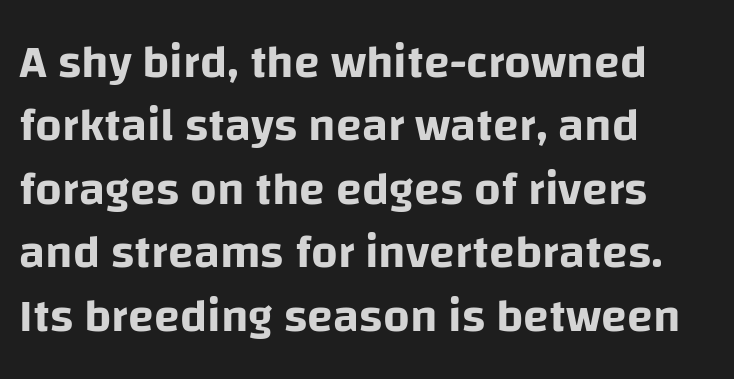
{"serif": "no", "italic": "no", "width": "normal", "stroke_contrast": "low", "x_height": "large", "monospaced": "no", "underline": "no", "align": "left", "line_spacing": "normal", "line_spacing_ratio": 1.35, "letter_spacing": "normal", "letter_spacing_em": 0.0, "glyph_px": 47}
